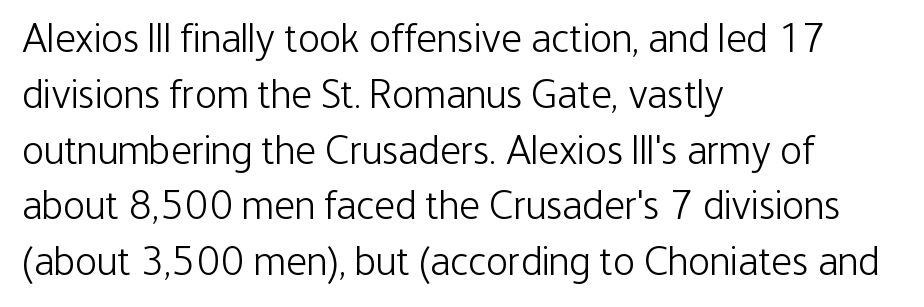
Check where the strokes stop: nothing finishes them off — pure sans. The paragraph has a hard left edge and a soft right edge. Is there much room between lines? A standard amount, neither cramped nor airy. Nobody drew a line under any word here.
